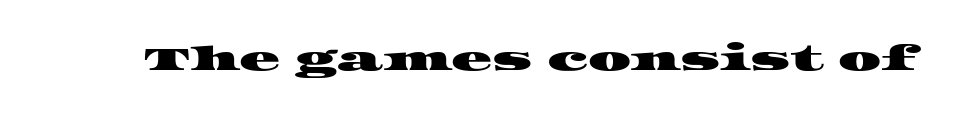
{"serif": "yes", "width": "wide", "stroke_contrast": "high", "x_height": "large", "monospaced": "no", "underline": "no", "letter_spacing": "normal", "letter_spacing_em": 0.0, "glyph_px": 34}
